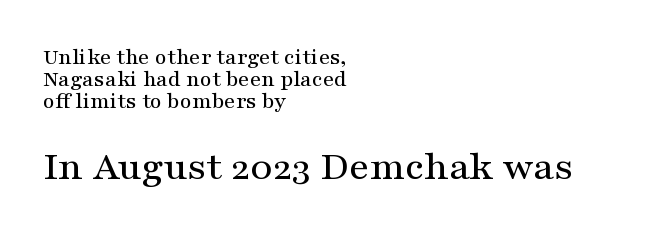
Left-aligned paragraph, ragged on the right. In terms of letterspacing, this is plain default setting. Visually, the bottom section dominates because its glyphs are scaled up. Lines of text with bare space underneath. Horizontal bands of white between lines are thin slivers. In terms of letterform style, serifs are clearly present.
